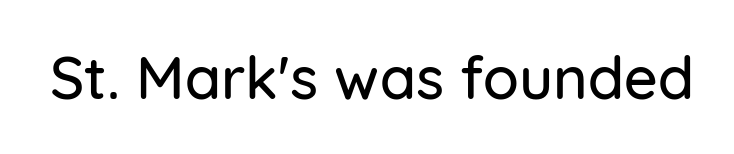
The image shows 59 px sans-serif type, upright; set normal letter spacing, not underlined; low stroke contrast and a medium x-height.
